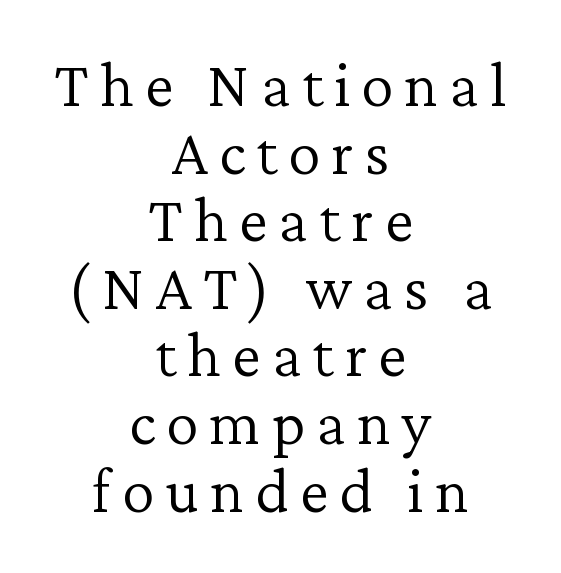
Q: Is the text bold? A: No.
Q: Is the text italic (slanted)? A: No, it is upright.
Q: Is the typeface a serif or a sans-serif typeface? A: Serif.
Q: Is the text underlined? A: No.
Q: How is the paragraph aligned? A: Centered.
Q: Is the spacing between lines tight, normal or loose? A: Tight.
Q: Width (condensed, normal, or wide)? A: Normal.
Q: Stroke contrast? A: Low.
Q: x-height? A: Medium.
Q: Monospaced? A: No.
